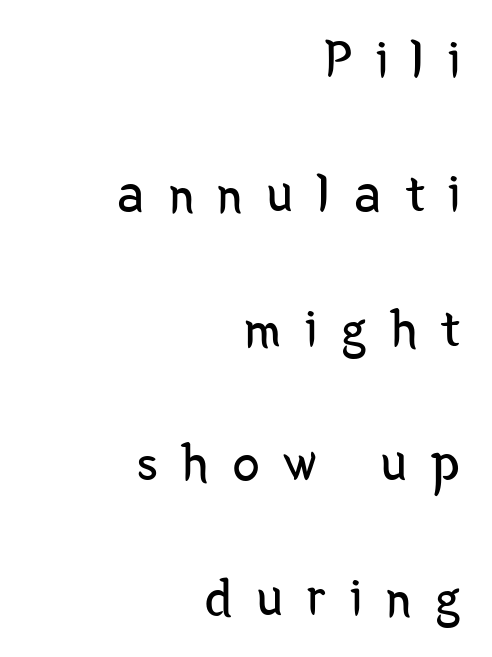
Q: Is the text bold? A: No.
Q: Is the text italic (slanted)? A: No, it is upright.
Q: Is the typeface a serif or a sans-serif typeface? A: Sans-serif.
Q: Is the text underlined? A: No.
Q: How is the paragraph aligned? A: Right-aligned.
Q: Is the spacing between letters normal or unusually wide? A: Unusually wide.
Q: Is the spacing between lines tight, normal or loose? A: Loose.
Q: Width (condensed, normal, or wide)? A: Condensed.
Q: Stroke contrast? A: Low.
Q: x-height? A: Medium.
Q: Monospaced? A: No.
